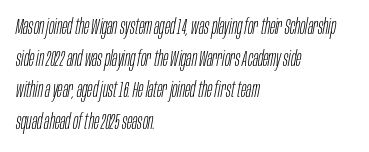
The image shows 22 px text type, italic (leaning right); set left-aligned, normal line spacing (1.44x), normal letter spacing, not underlined.
